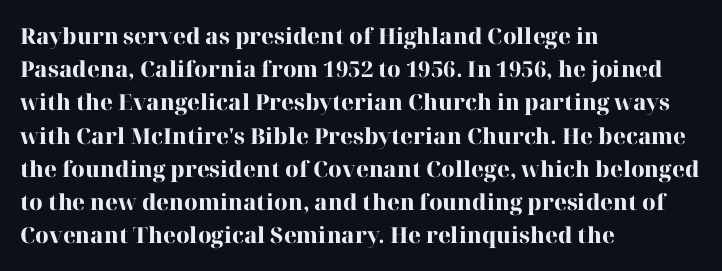
Leading matches the norm, producing a regular column. The area under the type is left untouched. Does extra space separate the letters? No, they use regular spacing. These lines were composed using upright roman letters.
